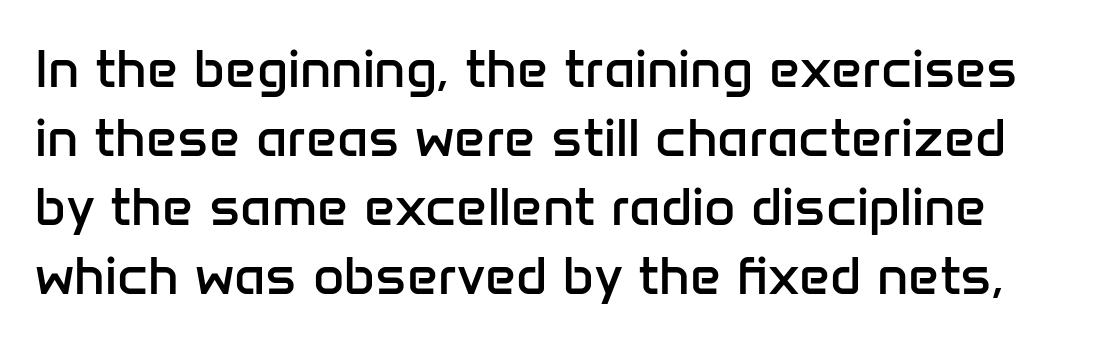
Q: Is the text bold? A: No.
Q: Is the text italic (slanted)? A: No, it is upright.
Q: Is the typeface a serif or a sans-serif typeface? A: Sans-serif.
Q: Is the text underlined? A: No.
Q: Is the spacing between letters normal or unusually wide? A: Normal.
Q: Is the spacing between lines tight, normal or loose? A: Normal.
Q: Width (condensed, normal, or wide)? A: Normal.
Q: Stroke contrast? A: Low.
Q: x-height? A: Medium.
Q: Monospaced? A: No.
